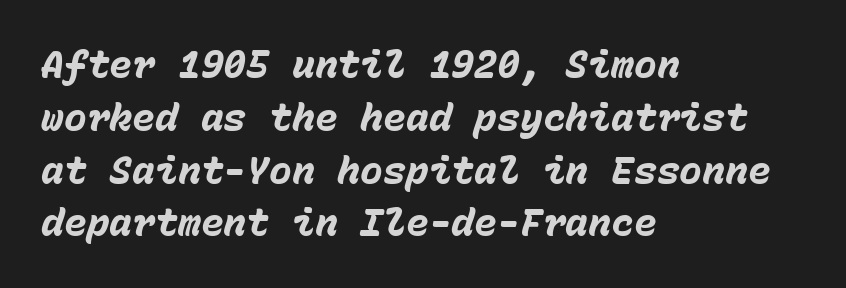
The image shows 38 px heavy type, italic (leaning right), monospaced; set left-aligned, normal line spacing (1.39x), normal letter spacing, not underlined; low stroke contrast and a medium x-height.
